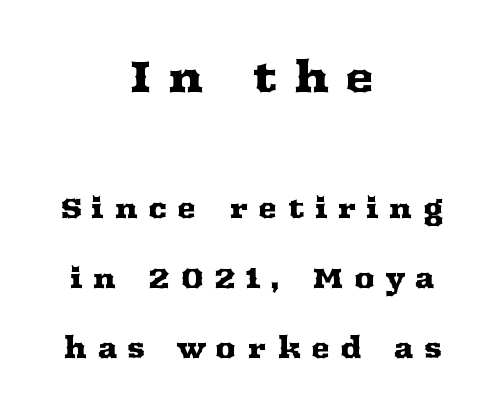
The image shows 44 px wide serif type, upright; set centered, loose line spacing (2.41x), unusually wide letter spacing (+0.35 em), not underlined; the first (top) block is 1.52x larger; medium stroke contrast and a medium x-height.
